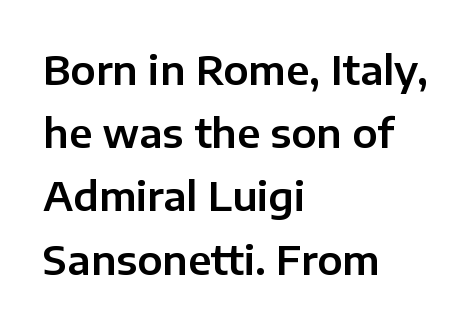
Q: Is the text italic (slanted)? A: No, it is upright.
Q: Is the typeface a serif or a sans-serif typeface? A: Sans-serif.
Q: Is the text underlined? A: No.
Q: How is the paragraph aligned? A: Left-aligned.
Q: Is the spacing between letters normal or unusually wide? A: Normal.
Q: Is the spacing between lines tight, normal or loose? A: Normal.
Q: Width (condensed, normal, or wide)? A: Normal.
Q: Stroke contrast? A: Low.
Q: x-height? A: Medium.
Q: Monospaced? A: No.
